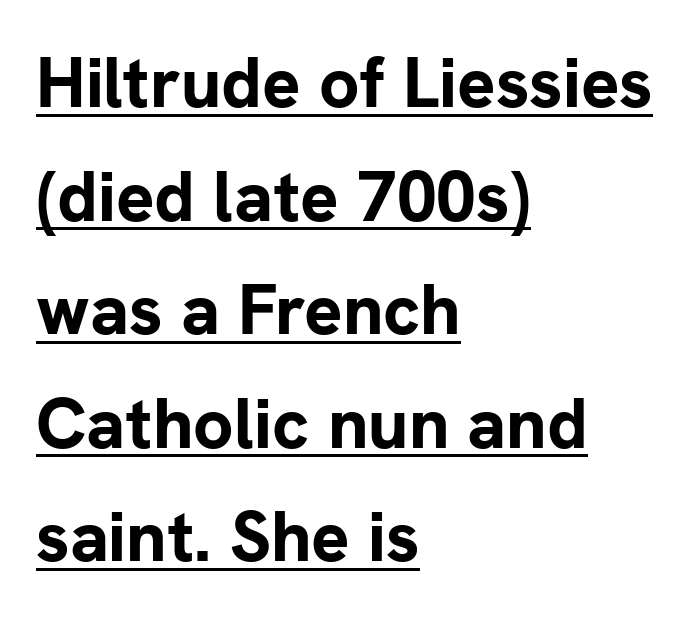
Q: Is the text bold? A: Yes.
Q: Is the text italic (slanted)? A: No, it is upright.
Q: Is the typeface a serif or a sans-serif typeface? A: Sans-serif.
Q: Is the text underlined? A: Yes.
Q: How is the paragraph aligned? A: Left-aligned.
Q: Is the spacing between letters normal or unusually wide? A: Normal.
Q: Is the spacing between lines tight, normal or loose? A: Normal.
Q: Width (condensed, normal, or wide)? A: Normal.
Q: Stroke contrast? A: Low.
Q: x-height? A: Medium.
Q: Monospaced? A: No.
